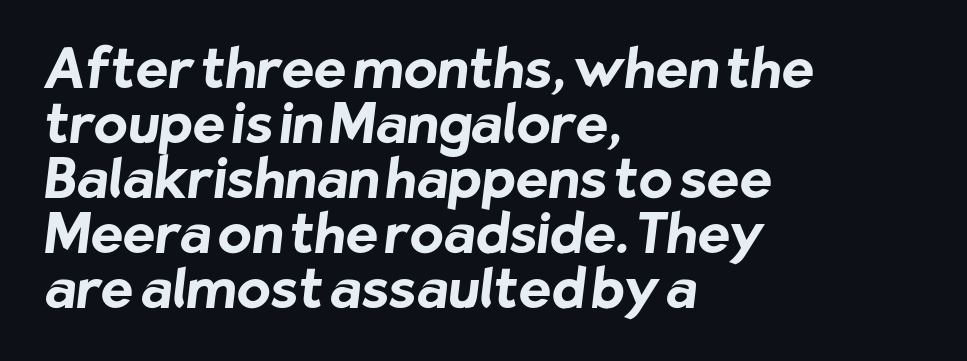
Lines of text with bare space underneath. A classic flush-left, rag-right setting is used for this passage. Tightly led — the rows are bunched. These lines are composed in type without serifs. Bold? Absolutely — the strokes are thick and heavy. Tracking here is standard; glyphs follow each other at the usual distance.
